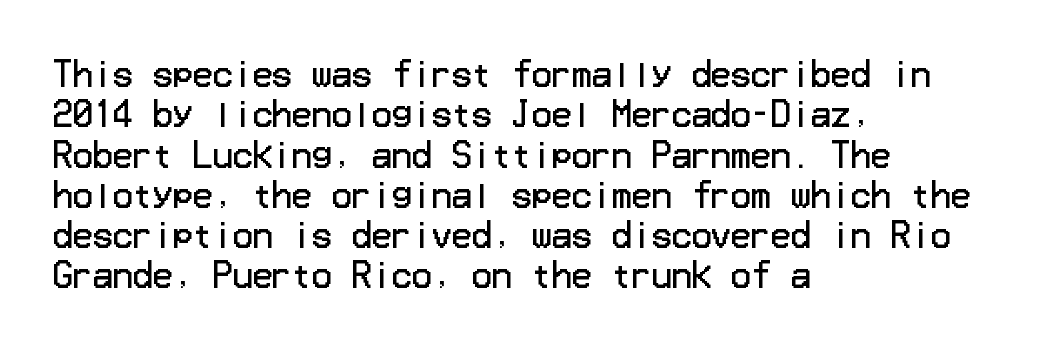
The image shows 33 px regular-weight sans-serif type, upright; set left-aligned, line spacing 1.22x, normal letter spacing, not underlined; low stroke contrast and a medium x-height.
